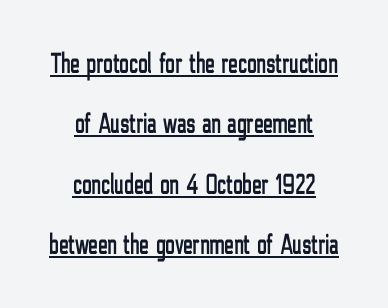
The specimen reads as upright at a glance. The face used here appears with an underline applied. Spacing between characters is what you'd get straight out of the box. The rag falls on both sides of this text block equally. No feet cap the strokes, marking this as sans-serif type.
